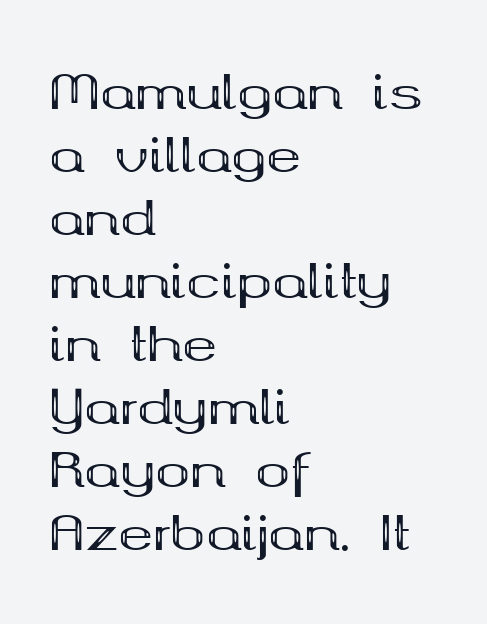
The image shows 47 px bold, wide serif type, upright; set left-aligned, normal line spacing (1.34x), normal letter spacing, not underlined; medium stroke contrast and a medium x-height.
